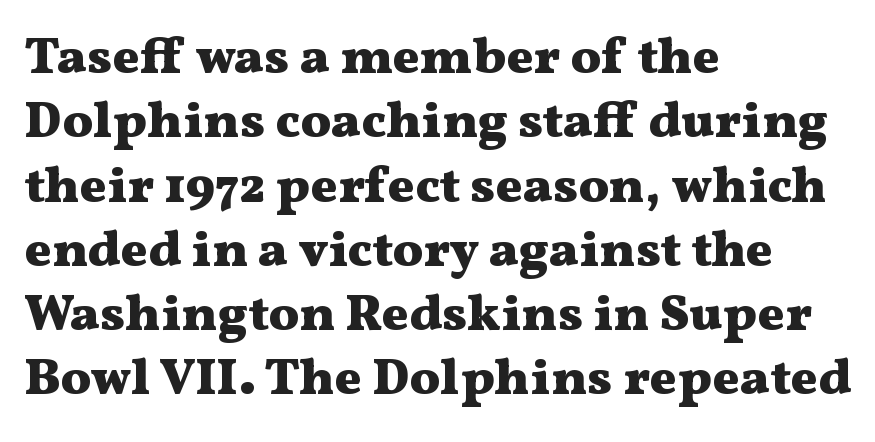
{"serif": "yes", "italic": "no", "bold": "yes", "weight": "heavy", "width": "wide", "stroke_contrast": "medium", "x_height": "medium", "monospaced": "no", "underline": "no", "align": "left", "line_spacing": "normal", "line_spacing_ratio": 1.26, "letter_spacing": "normal", "letter_spacing_em": 0.0, "glyph_px": 51}
